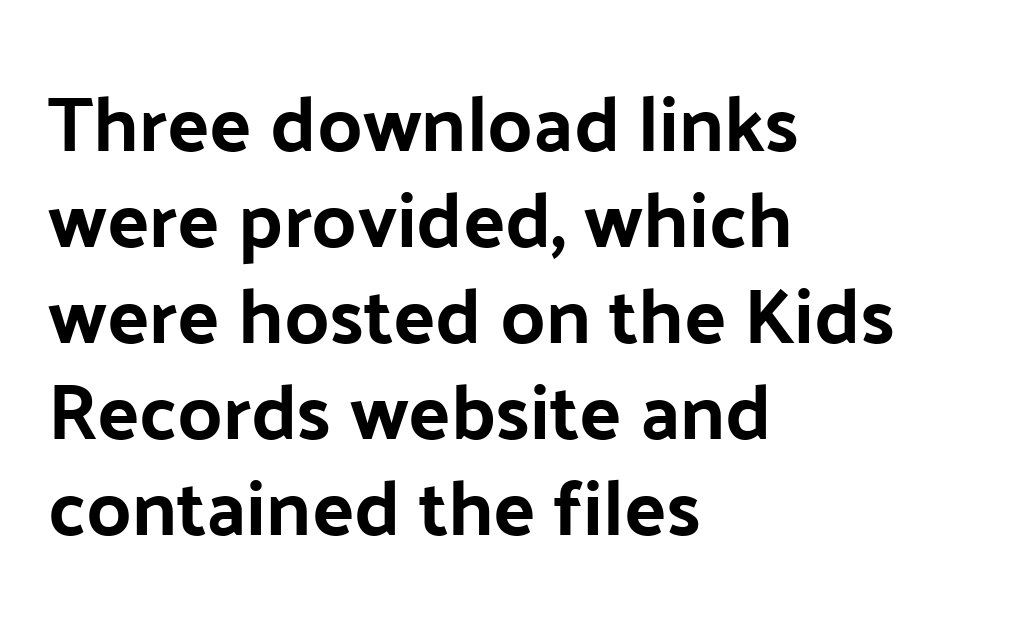
Look at the tracking — it's just the regular setting, nothing added. The lines in this sample share a left origin and differ only in where they stop. Bold? Absolutely — the strokes are thick and heavy. Is this a fixed-width face? No — the glyphs have proportional, varying widths. This rendering features lettering with no underline. Every stem runs plumb, perpendicular to the baseline.
